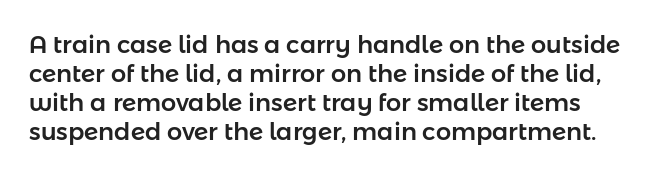
{"italic": "no", "underline": "no", "line_spacing_ratio": 1.21, "letter_spacing": "normal", "letter_spacing_em": 0.0, "glyph_px": 24}
